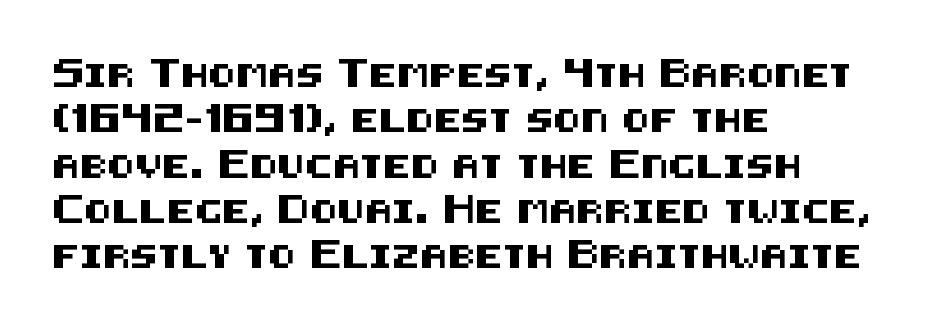
Q: Is the text italic (slanted)? A: No, it is upright.
Q: Is the text underlined? A: No.
Q: How is the paragraph aligned? A: Left-aligned.
Q: Is the spacing between letters normal or unusually wide? A: Normal.
Q: Is the spacing between lines tight, normal or loose? A: Loose.
